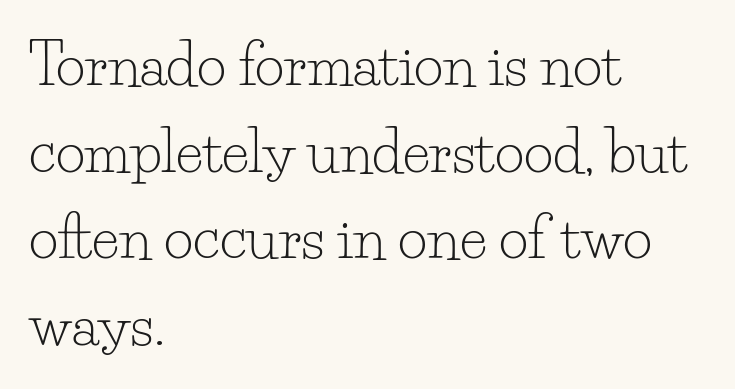
Q: Is the text bold? A: No.
Q: Is the text italic (slanted)? A: No, it is upright.
Q: Is the typeface a serif or a sans-serif typeface? A: Serif.
Q: Is the text underlined? A: No.
Q: How is the paragraph aligned? A: Left-aligned.
Q: Is the spacing between letters normal or unusually wide? A: Normal.
Q: Is the spacing between lines tight, normal or loose? A: Normal.
Q: Width (condensed, normal, or wide)? A: Normal.
Q: Stroke contrast? A: Low.
Q: x-height? A: Small.
Q: Monospaced? A: No.
